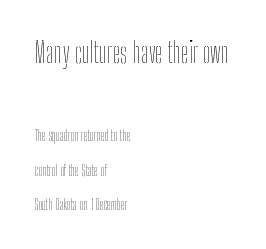
Varying glyph widths throughout — classic text-font behaviour. Ascenders rise straight up at ninety degrees. The face used here is rendered with its standard letterfit. Is the lower block the larger one? No — the upper block carries the bigger type.
